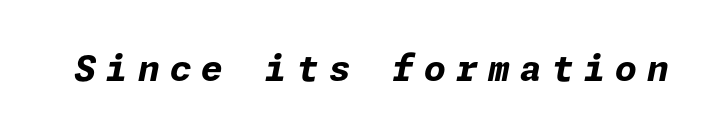
Loose tracking; the words dissolve into strings of separated letters. Bold? Absolutely — the strokes are thick and heavy. The glyphs are unaccompanied by any horizontal stroke below them. Notice how the stems are inclined rather than vertical — that's the hallmark of italics.
